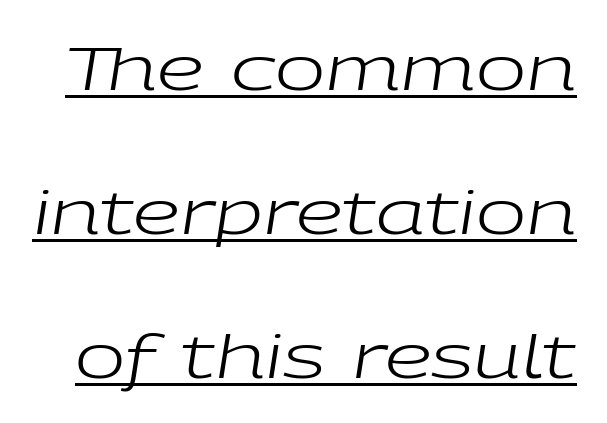
The glyphs are accompanied by a horizontal stroke just below them. Stems and bowls with no extra thickness — not bold. Is the type slanted? Yes — the strokes lean at a clear angle. Compared with typical body copy, the letter spacing here is the same.
